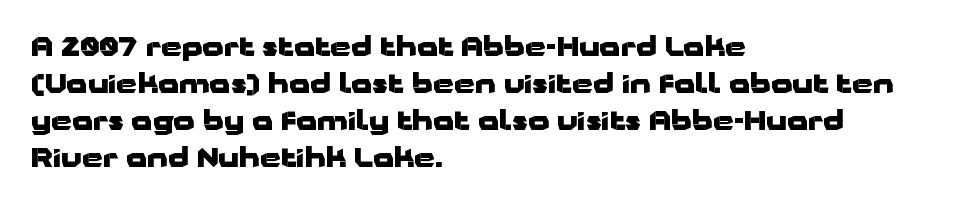
Q: Is the text bold? A: Yes.
Q: Is the text italic (slanted)? A: No, it is upright.
Q: Is the text underlined? A: No.
Q: How is the paragraph aligned? A: Left-aligned.
Q: Is the spacing between letters normal or unusually wide? A: Normal.
Q: Is the spacing between lines tight, normal or loose? A: Normal.
